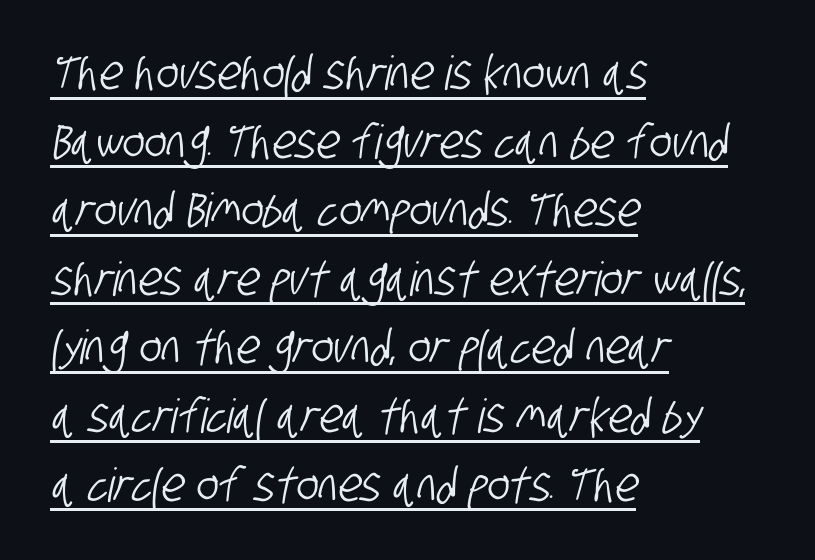
{"serif": "no", "width": "condensed", "stroke_contrast": "low", "x_height": "large", "monospaced": "no", "underline": "yes", "align": "left", "line_spacing": "normal", "line_spacing_ratio": 1.46, "letter_spacing": "normal", "letter_spacing_em": 0.0, "glyph_px": 47}
